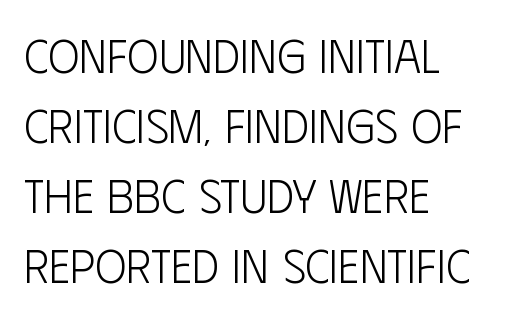
The image shows 47 px light, condensed sans-serif type, upright; set left-aligned, normal line spacing (1.49x), normal letter spacing, not underlined; low stroke contrast and a large x-height.
